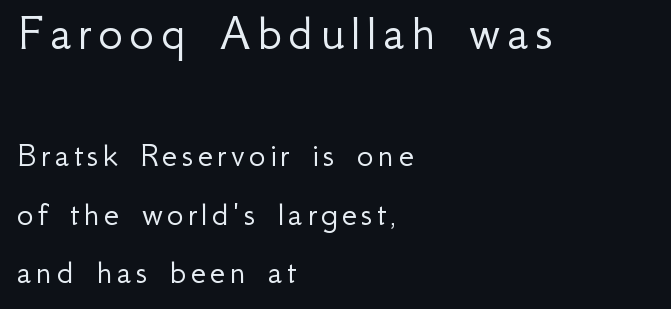
Baseline-to-baseline distance is the conventional proportion of letter height. Honestly, there is no underline to notice here at all. Is the block centered? No — it sits flush against the left margin. Compare the two chunks: the upper has the greater cap height. Weight class: somewhere from thin through regular. Every character sits straight up, as roman type does.
